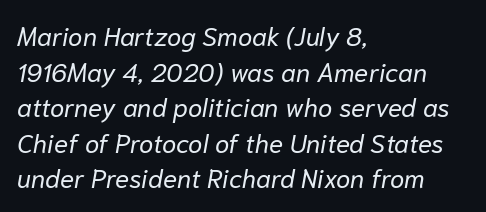
The letters look calm and open, with moderate or lighter stems. Each line starts at the same left margin while the right side varies. You could call the tracking neutral — neither tight nor loose. The string is rendered with underlining switched off. Yep, that's italic — everything's leaning.
